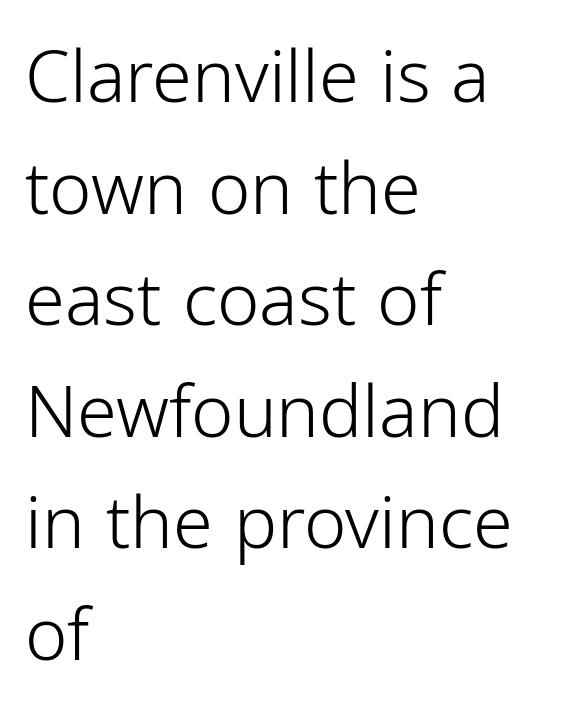
{"serif": "no", "italic": "no", "bold": "no", "weight": "light", "width": "normal", "stroke_contrast": "low", "x_height": "medium", "monospaced": "no", "underline": "no", "align": "left", "line_spacing": "normal", "line_spacing_ratio": 1.55, "letter_spacing": "normal", "letter_spacing_em": 0.0, "glyph_px": 72}
